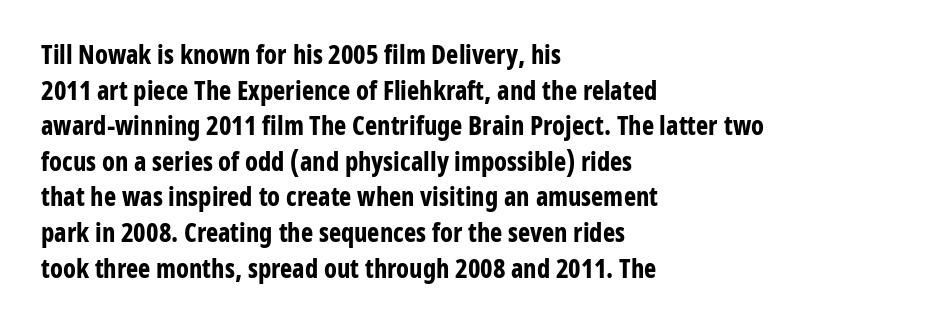
The image shows 26 px bold type, upright; set left-aligned, normal line spacing (1.37x), normal letter spacing, not underlined.
